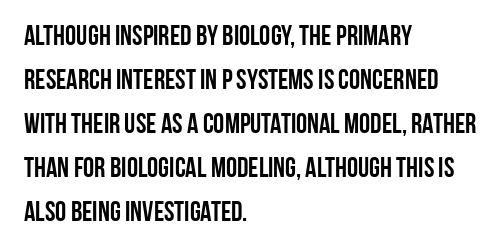
The image shows 28 px condensed sans-serif type, upright; set left-aligned, normal line spacing (1.57x), normal letter spacing, not underlined; low stroke contrast and a large x-height.
